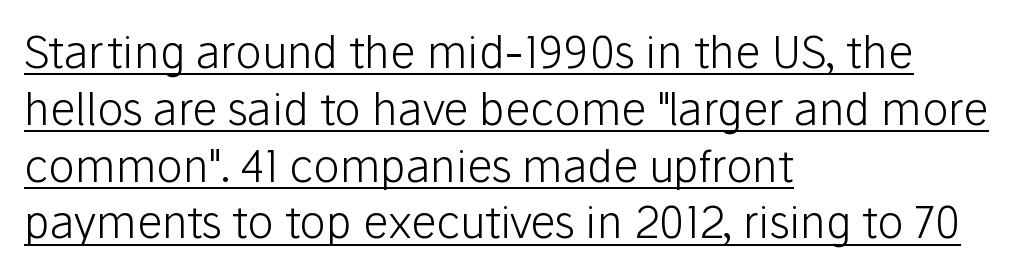
{"serif": "no", "italic": "no", "bold": "no", "weight": "light", "width": "normal", "stroke_contrast": "low", "x_height": "medium", "monospaced": "no", "underline": "yes", "align": "left", "line_spacing": "normal", "line_spacing_ratio": 1.29, "letter_spacing": "normal", "letter_spacing_em": 0.0, "glyph_px": 44}
